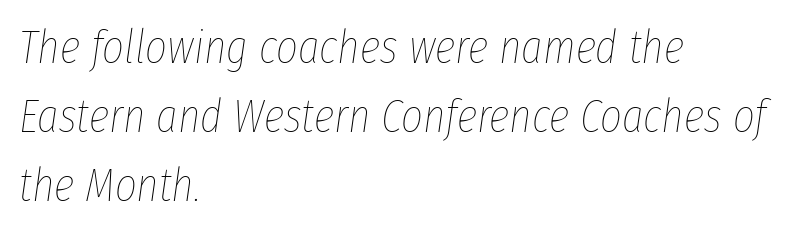
The typeface has the unassuming heft of standard copy or less. Notice how the stems are inclined rather than vertical — that's the hallmark of italics. The baseline area is clear. Compared with a centered layout, this one pins lines to the left instead.
